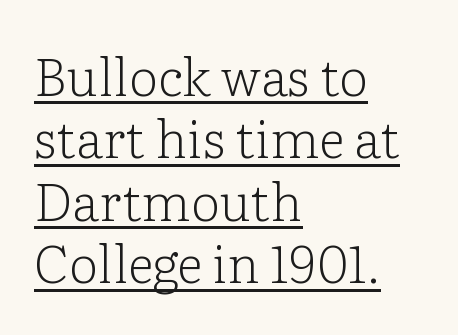
{"serif": "yes", "italic": "no", "bold": "no", "weight": "light", "width": "normal", "stroke_contrast": "low", "x_height": "medium", "monospaced": "no", "underline": "yes", "align": "left", "line_spacing_ratio": 1.2, "letter_spacing": "normal", "letter_spacing_em": 0.0, "glyph_px": 52}
